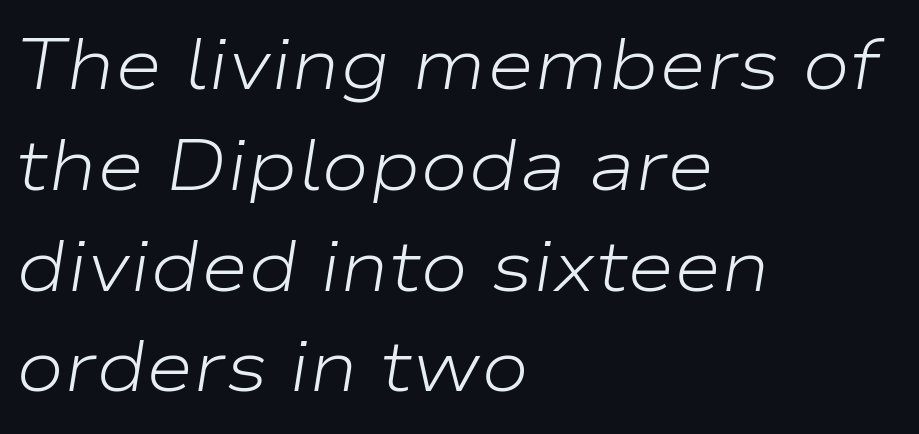
The lines are quadded left. The glyphs look as if they've been sheared to an angle. Character widths vary here, with narrow letters taking less room than wide ones. A clean baseline with only descenders dipping below it.
